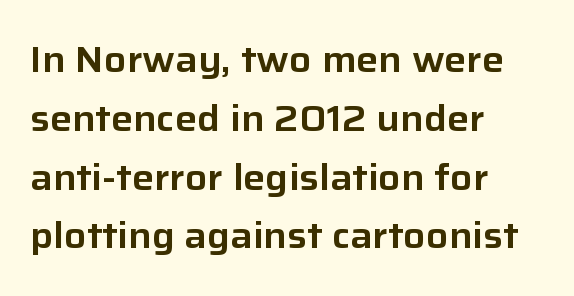
Q: Is the text italic (slanted)? A: No, it is upright.
Q: Is the typeface a serif or a sans-serif typeface? A: Sans-serif.
Q: Is the text underlined? A: No.
Q: How is the paragraph aligned? A: Left-aligned.
Q: Is the spacing between letters normal or unusually wide? A: Normal.
Q: Is the spacing between lines tight, normal or loose? A: Normal.
Q: Width (condensed, normal, or wide)? A: Normal.
Q: Stroke contrast? A: Low.
Q: x-height? A: Medium.
Q: Monospaced? A: No.
